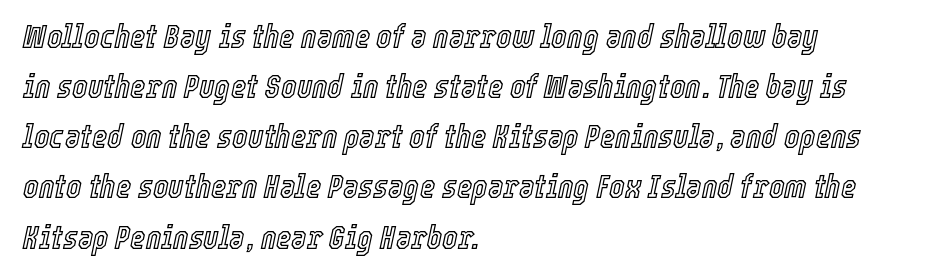
Q: Is the text italic (slanted)? A: Yes, it leans right by about 12 degrees.
Q: Is the text underlined? A: No.
Q: How is the paragraph aligned? A: Left-aligned.
Q: Is the spacing between letters normal or unusually wide? A: Normal.
Q: Is the spacing between lines tight, normal or loose? A: Normal.
Q: Width (condensed, normal, or wide)? A: Condensed.
Q: x-height? A: Medium.
Q: Monospaced? A: No.
